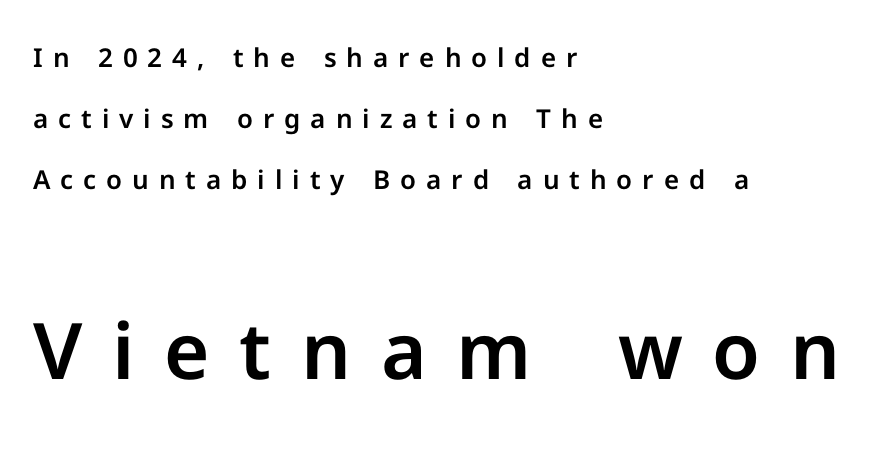
Q: Is the text italic (slanted)? A: No, it is upright.
Q: Is the typeface a serif or a sans-serif typeface? A: Sans-serif.
Q: Is the text underlined? A: No.
Q: How is the paragraph aligned? A: Left-aligned.
Q: Is the spacing between letters normal or unusually wide? A: Unusually wide.
Q: Is the spacing between lines tight, normal or loose? A: Loose.
Q: Which block of text is set in a larger size, the first (top) or the second (bottom)? A: The second (bottom) one.
Q: Width (condensed, normal, or wide)? A: Normal.
Q: Stroke contrast? A: Low.
Q: x-height? A: Medium.
Q: Monospaced? A: No.
